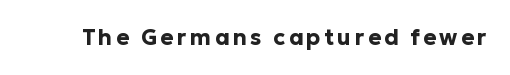
Q: Is the text bold? A: Yes.
Q: Is the text italic (slanted)? A: No, it is upright.
Q: Is the text underlined? A: No.
